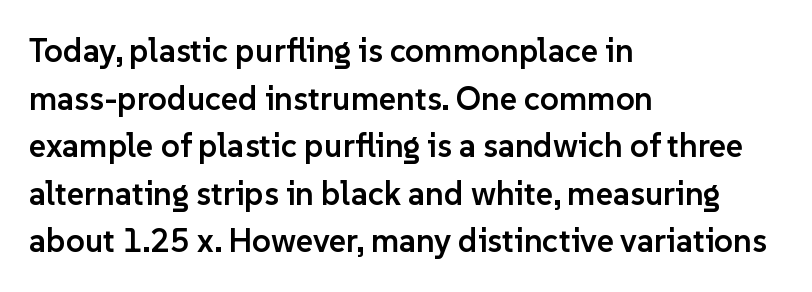
{"serif": "no", "italic": "no", "bold": "semi", "weight": "semibold", "width": "normal", "stroke_contrast": "low", "x_height": "medium", "monospaced": "no", "underline": "no", "align": "left", "line_spacing": "normal", "line_spacing_ratio": 1.44, "letter_spacing": "normal", "letter_spacing_em": 0.0, "glyph_px": 33}
